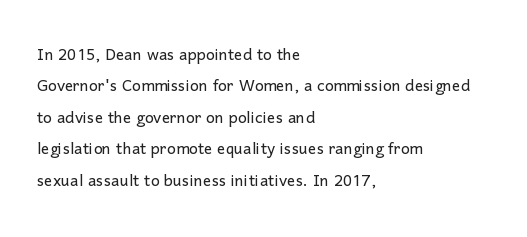
{"italic": "no", "bold": "no", "underline": "no", "align": "left", "line_spacing": "normal", "line_spacing_ratio": 1.5, "letter_spacing": "normal", "letter_spacing_em": 0.0, "glyph_px": 21}
